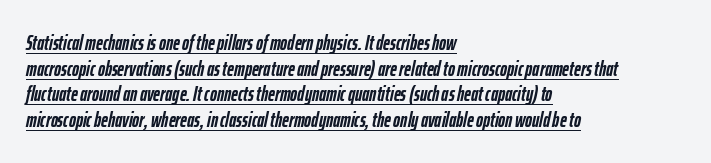
Q: Is the text bold? A: Yes.
Q: Is the text italic (slanted)? A: Yes, it leans right by about 12 degrees.
Q: Is the text underlined? A: Yes.
Q: How is the paragraph aligned? A: Left-aligned.
Q: Is the spacing between letters normal or unusually wide? A: Normal.
